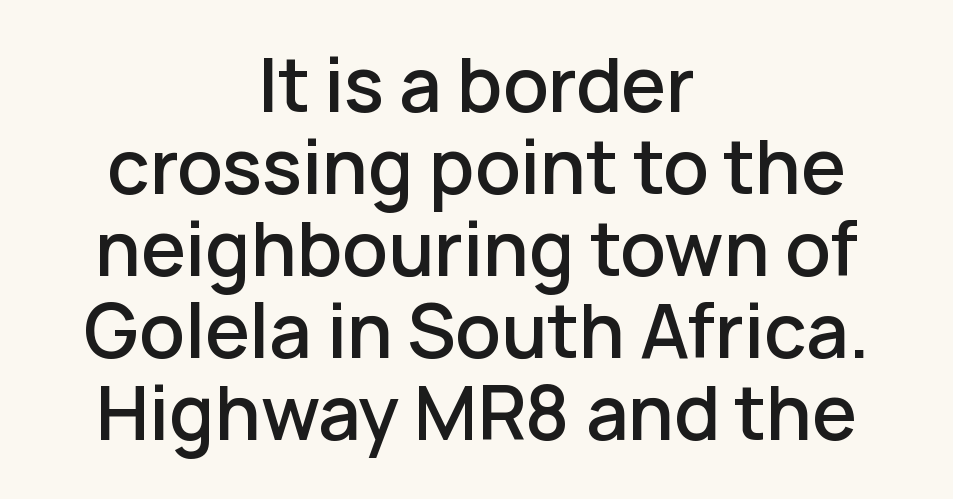
How would I describe the line gaps? Narrow and economical. This sample is center-justified, so both line endings float freely. No extra tracking has been applied to these lines. A typesetter would label this face a sans.
